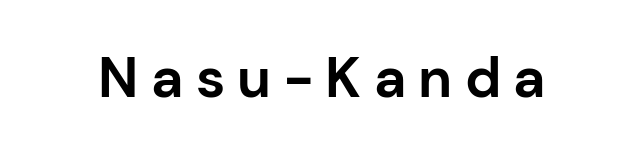
{"serif": "no", "italic": "no", "bold": "yes", "weight": "bold", "width": "normal", "stroke_contrast": "low", "x_height": "medium", "monospaced": "no", "underline": "no", "letter_spacing": "wide", "letter_spacing_em": 0.22, "glyph_px": 56}
